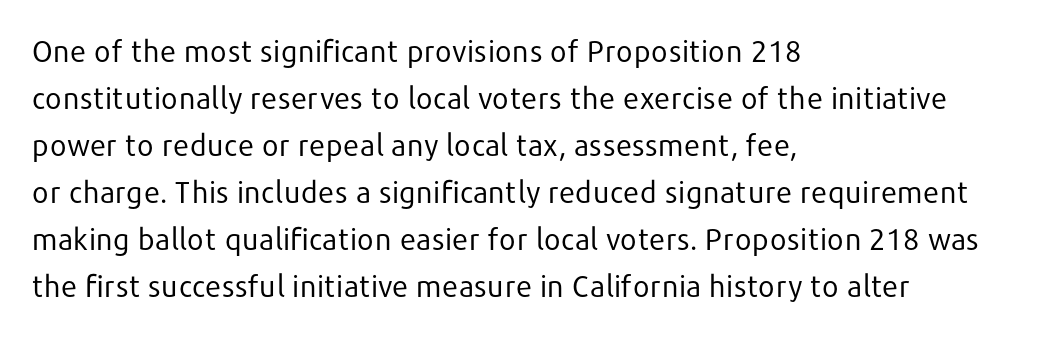
{"serif": "no", "italic": "no", "bold": "no", "weight": "regular", "width": "normal", "stroke_contrast": "low", "x_height": "medium", "monospaced": "no", "underline": "no", "align": "left", "line_spacing": "normal", "line_spacing_ratio": 1.57, "letter_spacing": "normal", "letter_spacing_em": 0.0, "glyph_px": 30}
